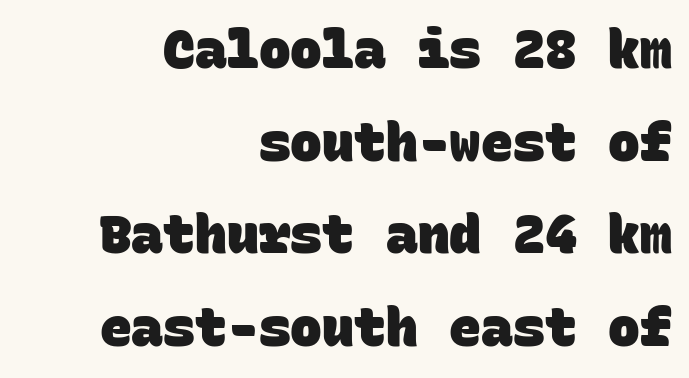
The image shows 53 px heavy sans-serif type, monospaced; set right-aligned, line spacing 1.75x, normal letter spacing, not underlined; low stroke contrast and a large x-height.
